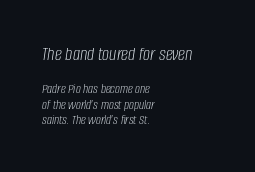
{"italic": "yes", "lean": "right", "slant_degrees": 8, "bold": "no", "underline": "no", "align": "left", "line_spacing": "tight", "line_spacing_ratio": 1.11, "letter_spacing": "normal", "letter_spacing_em": 0.0, "larger_block": "first", "size_ratio": 1.43, "glyph_px": 20}
